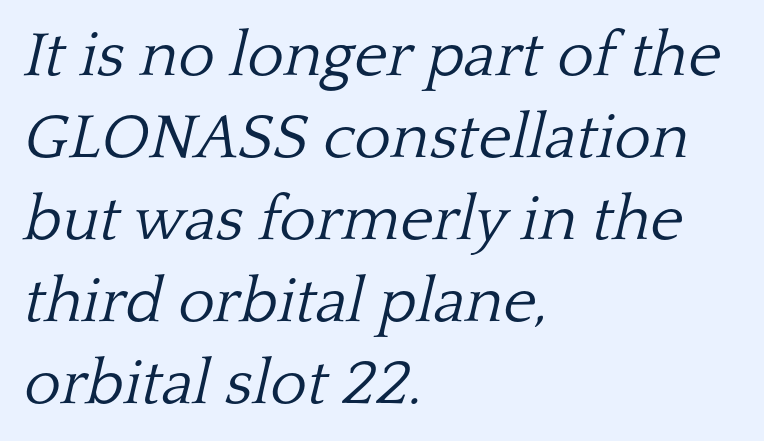
{"serif": "yes", "italic": "yes", "lean": "right", "slant_degrees": 13, "bold": "no", "weight": "light", "width": "normal", "stroke_contrast": "low", "x_height": "medium", "monospaced": "no", "underline": "no", "align": "left", "line_spacing": "normal", "line_spacing_ratio": 1.3, "letter_spacing": "normal", "letter_spacing_em": 0.0, "glyph_px": 63}
